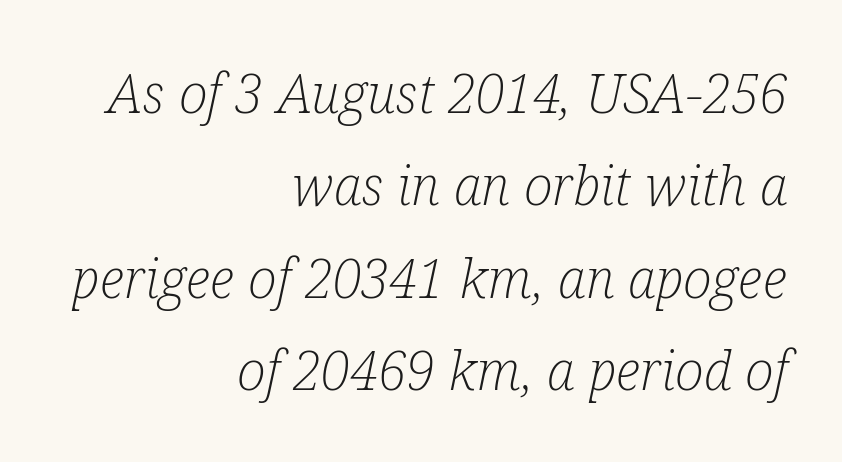
Q: Is the text bold? A: No.
Q: Is the text italic (slanted)? A: Yes, it leans right by about 12 degrees.
Q: Is the typeface a serif or a sans-serif typeface? A: Serif.
Q: Is the text underlined? A: No.
Q: How is the paragraph aligned? A: Right-aligned.
Q: Is the spacing between letters normal or unusually wide? A: Normal.
Q: Width (condensed, normal, or wide)? A: Condensed.
Q: Stroke contrast? A: Low.
Q: x-height? A: Medium.
Q: Monospaced? A: No.
